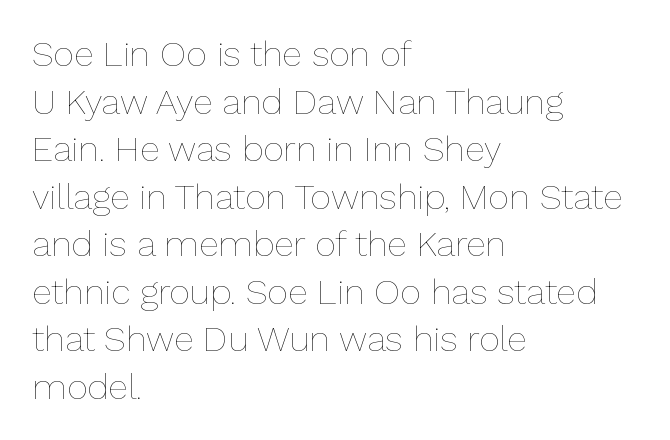
The baseline area is clear. On a weight scale, this lands at 450 or below. Normally led — the rows are evenly, conventionally spaced. Nothing unusual about the tracking: characters are spaced as the font intends.
